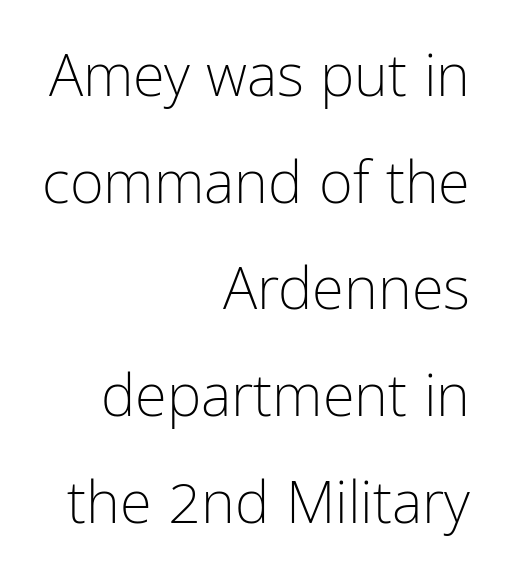
Beneath every word, the page is bare. No letter is thick-stroked: the sample isn't bold. These lines are composed in type without serifs. Is this a fixed-width face? No — the glyphs have proportional, varying widths. Every character sits straight up, as roman type does. Alignment: flush right.
